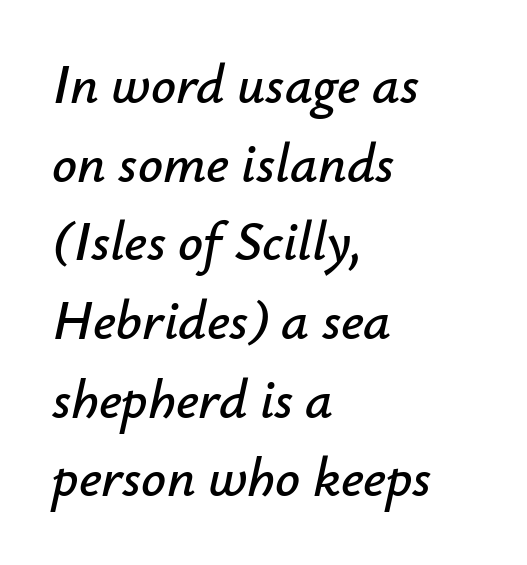
{"italic": "yes", "lean": "right", "slant_degrees": 12, "width": "normal", "stroke_contrast": "low", "x_height": "small", "monospaced": "no", "underline": "no", "align": "left", "line_spacing": "normal", "line_spacing_ratio": 1.43, "letter_spacing": "normal", "letter_spacing_em": 0.0, "glyph_px": 55}
